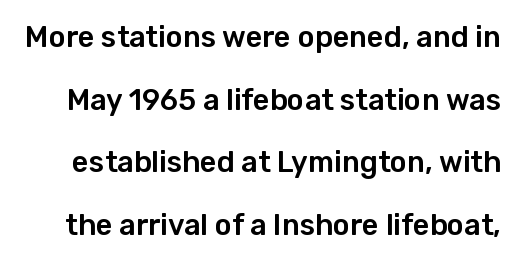
{"serif": "no", "italic": "no", "width": "normal", "stroke_contrast": "low", "x_height": "medium", "monospaced": "no", "underline": "no", "line_spacing": "loose", "line_spacing_ratio": 2.16, "letter_spacing": "normal", "letter_spacing_em": 0.0, "glyph_px": 29}
